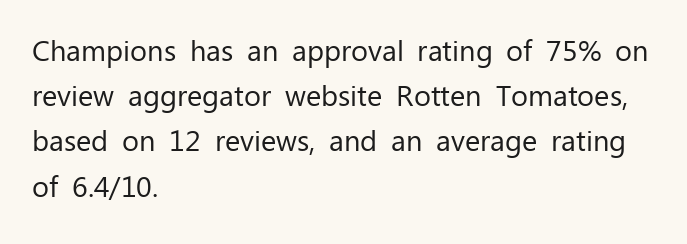
Q: Is the text bold? A: No.
Q: Is the text italic (slanted)? A: No, it is upright.
Q: Is the typeface a serif or a sans-serif typeface? A: Sans-serif.
Q: Is the text underlined? A: No.
Q: How is the paragraph aligned? A: Left-aligned.
Q: Is the spacing between letters normal or unusually wide? A: Normal.
Q: Is the spacing between lines tight, normal or loose? A: Normal.
Q: Width (condensed, normal, or wide)? A: Normal.
Q: Stroke contrast? A: Low.
Q: x-height? A: Medium.
Q: Monospaced? A: No.
